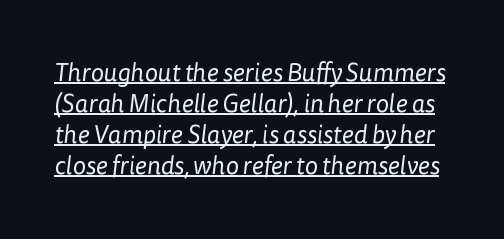
Every word sits above its own underline. This rendering leaves character spacing at its baseline value. Stroke mass is kept to a normal reading level or below.
